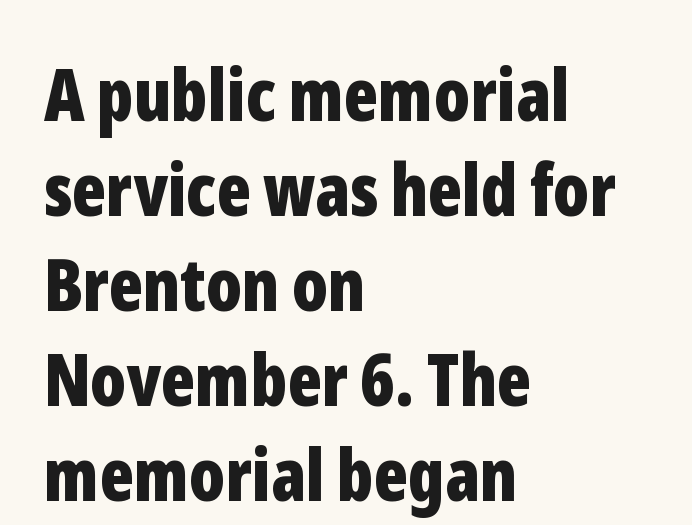
{"serif": "no", "italic": "no", "bold": "yes", "weight": "bold", "width": "condensed", "stroke_contrast": "low", "x_height": "medium", "monospaced": "no", "underline": "no", "align": "left", "line_spacing": "normal", "line_spacing_ratio": 1.32, "letter_spacing": "normal", "letter_spacing_em": 0.0, "glyph_px": 72}
